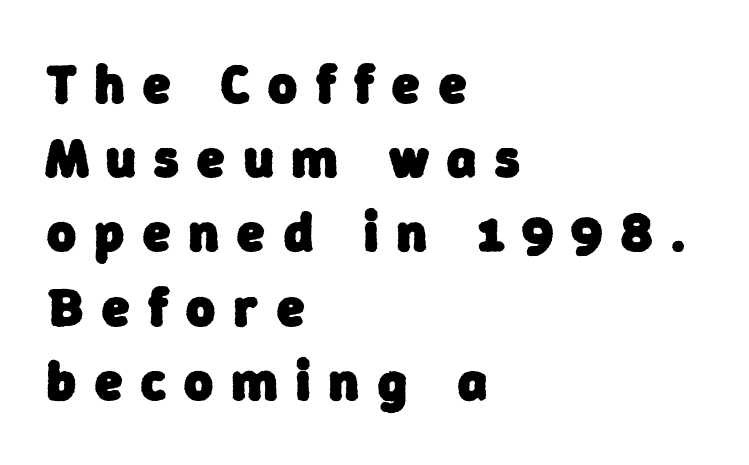
The letters are spread apart with noticeably loose tracking. Is there much room between lines? A standard amount, neither cramped nor airy. Quick note: underline off. Is the type bold? Yes — the strokes are clearly thick and heavy.
